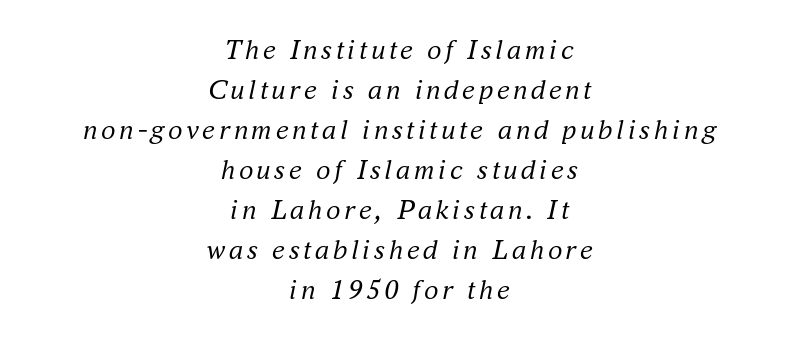
Designer's note — italics engaged. Unmarked baselines from the first word to the last. Does the leading feel generous? No, just average. The typesetting does not lean heavy: it is not bold. Is this a fixed-width face? No — the glyphs have proportional, varying widths.
